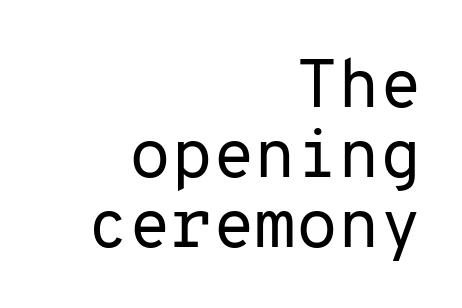
Q: Is the text bold? A: No.
Q: Is the text italic (slanted)? A: No, it is upright.
Q: Is the typeface a serif or a sans-serif typeface? A: Sans-serif.
Q: Is the text underlined? A: No.
Q: How is the paragraph aligned? A: Right-aligned.
Q: Is the spacing between letters normal or unusually wide? A: Normal.
Q: Is the spacing between lines tight, normal or loose? A: Tight.
Q: Width (condensed, normal, or wide)? A: Normal.
Q: Stroke contrast? A: Low.
Q: x-height? A: Medium.
Q: Monospaced? A: Yes.
